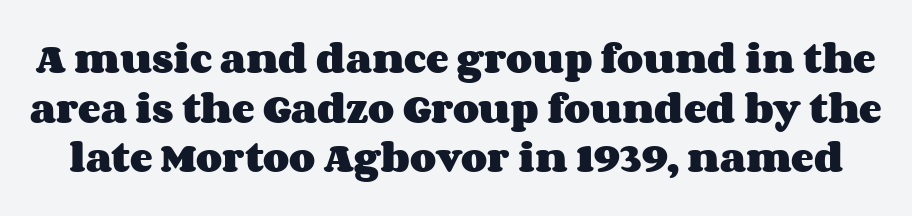
Spacing between characters is what you'd get straight out of the box. Its strokes are broad and dark, the hallmark of bold type. Honestly, there is no underline to notice here at all. Note the varied advance widths — an 'i' is clearly narrower than an 'm'. If you drew a line through each stem, it would be perfectly vertical. Leading: standard.
